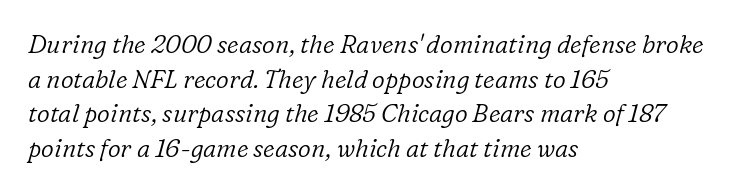
The image shows 25 px text type, italic (leaning right); set left-aligned, normal line spacing (1.39x), normal letter spacing, not underlined.
